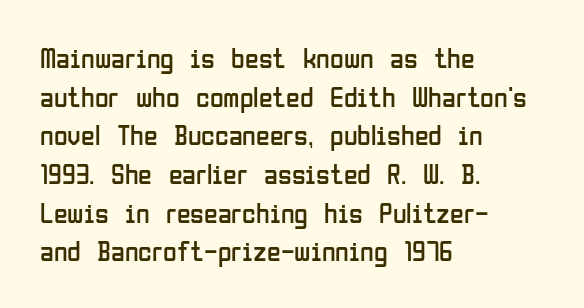
The image shows 28 px regular-weight, condensed sans-serif type, upright; set left-aligned, normal line spacing (1.38x), normal letter spacing, not underlined; low stroke contrast and a medium x-height.
